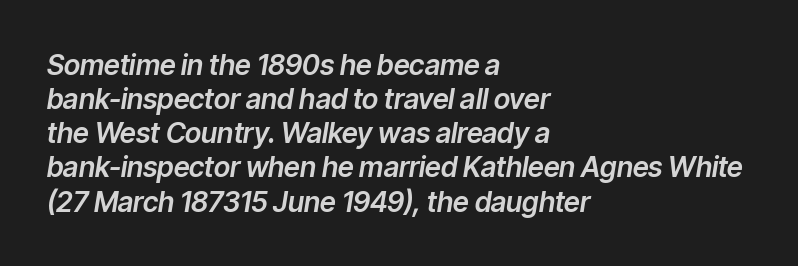
Q: Is the text italic (slanted)? A: Yes, it leans right by about 9 degrees.
Q: Is the text underlined? A: No.
Q: How is the paragraph aligned? A: Left-aligned.
Q: Is the spacing between letters normal or unusually wide? A: Normal.
Q: Width (condensed, normal, or wide)? A: Normal.
Q: Stroke contrast? A: Low.
Q: x-height? A: Medium.
Q: Monospaced? A: No.
